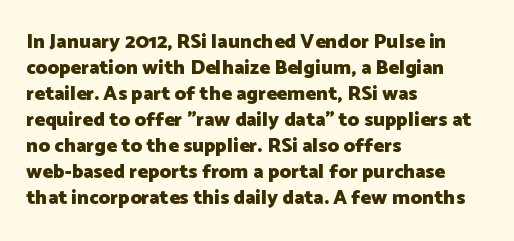
Q: Is the text bold? A: Yes.
Q: Is the text italic (slanted)? A: No, it is upright.
Q: Is the text underlined? A: No.
Q: How is the paragraph aligned? A: Left-aligned.
Q: Is the spacing between letters normal or unusually wide? A: Normal.
Q: Is the spacing between lines tight, normal or loose? A: Normal.
